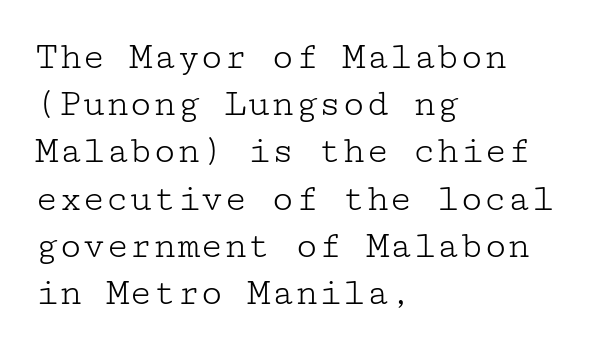
Tracking value appears to be zero — textbook default spacing. Underline: absent. Italic: no, the glyphs are upright roman. All the whitespace from short lines collects on the right.
